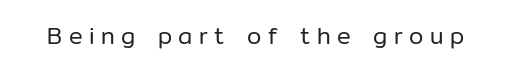
{"italic": "no", "bold": "no", "underline": "no", "letter_spacing": "wide", "letter_spacing_em": 0.28, "glyph_px": 23}
